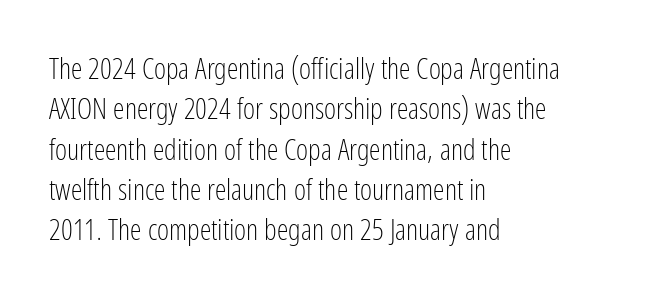
Q: Is the text bold? A: No.
Q: Is the text italic (slanted)? A: No, it is upright.
Q: Is the typeface a serif or a sans-serif typeface? A: Sans-serif.
Q: Is the text underlined? A: No.
Q: How is the paragraph aligned? A: Left-aligned.
Q: Is the spacing between letters normal or unusually wide? A: Normal.
Q: Is the spacing between lines tight, normal or loose? A: Normal.
Q: Width (condensed, normal, or wide)? A: Condensed.
Q: Stroke contrast? A: Low.
Q: x-height? A: Medium.
Q: Monospaced? A: No.
